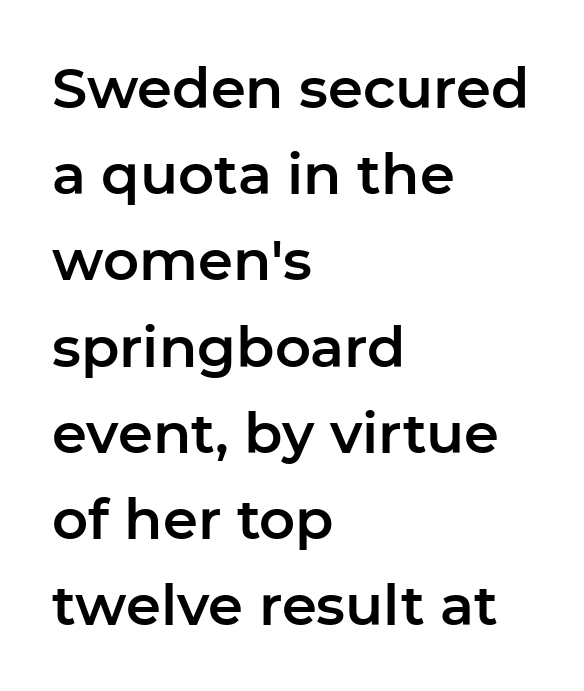
The image shows 56 px sans-serif type, upright; set left-aligned, normal line spacing (1.54x), normal letter spacing, not underlined; low stroke contrast and a medium x-height.
